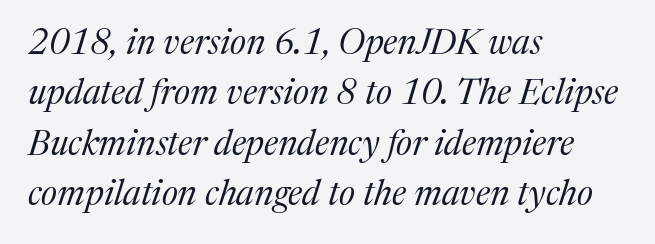
The image shows 35 px regular-weight serif type, italic (leaning right); set left-aligned, normal line spacing (1.44x), normal letter spacing, not underlined; medium stroke contrast and a medium x-height.
